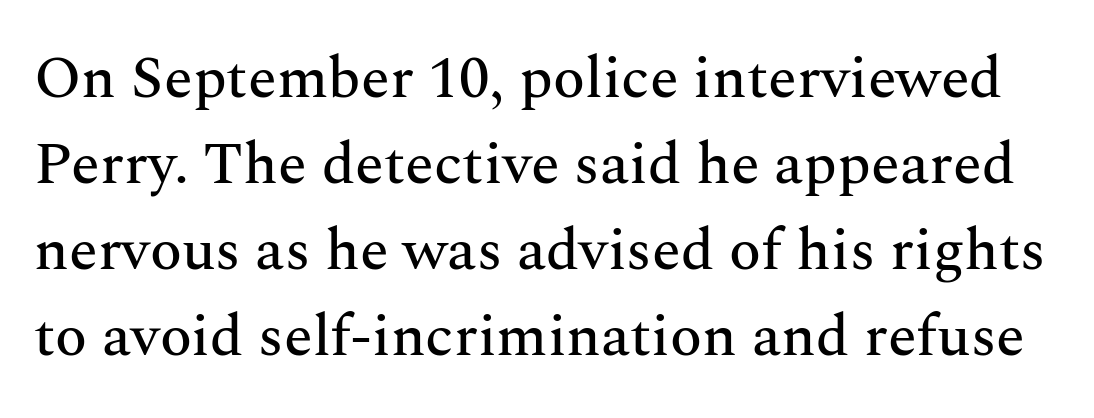
The image shows 59 px serif type, upright; set normal line spacing (1.46x), normal letter spacing, not underlined; medium stroke contrast and a medium x-height.
